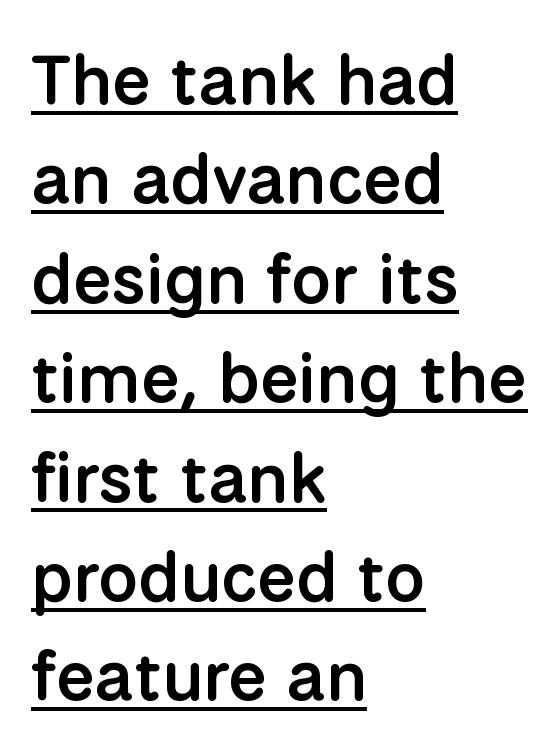
Q: Is the text bold? A: Semi-bold.
Q: Is the text italic (slanted)? A: No, it is upright.
Q: Is the typeface a serif or a sans-serif typeface? A: Sans-serif.
Q: Is the text underlined? A: Yes.
Q: How is the paragraph aligned? A: Left-aligned.
Q: Is the spacing between letters normal or unusually wide? A: Normal.
Q: Is the spacing between lines tight, normal or loose? A: Normal.
Q: Width (condensed, normal, or wide)? A: Normal.
Q: Stroke contrast? A: Low.
Q: x-height? A: Medium.
Q: Monospaced? A: No.
